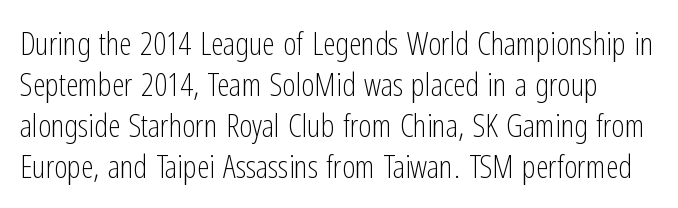
{"serif": "no", "italic": "no", "bold": "no", "weight": "light", "width": "condensed", "stroke_contrast": "low", "x_height": "medium", "monospaced": "no", "underline": "no", "line_spacing": "normal", "line_spacing_ratio": 1.28, "letter_spacing": "normal", "letter_spacing_em": 0.0, "glyph_px": 32}
